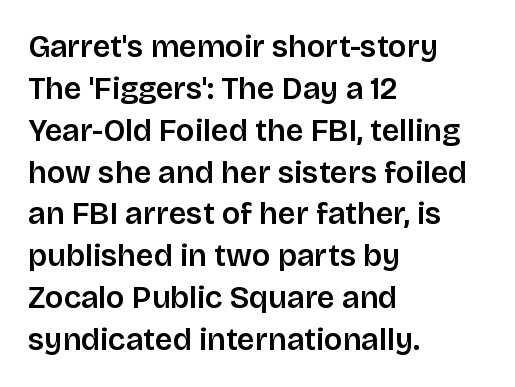
{"serif": "no", "italic": "no", "bold": "semi", "weight": "semibold", "width": "normal", "stroke_contrast": "low", "x_height": "large", "monospaced": "no", "underline": "no", "align": "left", "line_spacing": "normal", "line_spacing_ratio": 1.35, "letter_spacing": "normal", "letter_spacing_em": 0.0, "glyph_px": 31}
